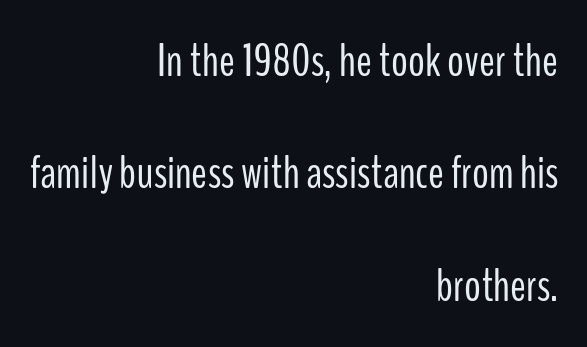
The image shows 47 px light, condensed sans-serif type, upright; set right-aligned, loose line spacing (2.39x), normal letter spacing, not underlined; low stroke contrast and a medium x-height.
